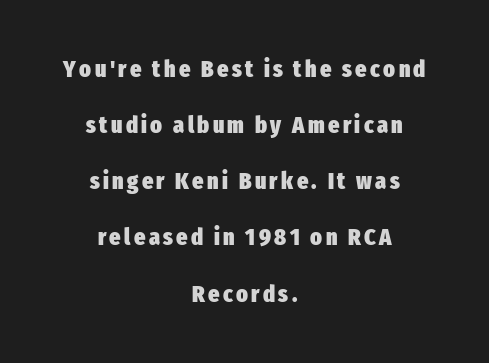
{"italic": "no", "bold": "yes", "underline": "no", "align": "center", "line_spacing": "loose", "line_spacing_ratio": 2.34, "glyph_px": 24}
